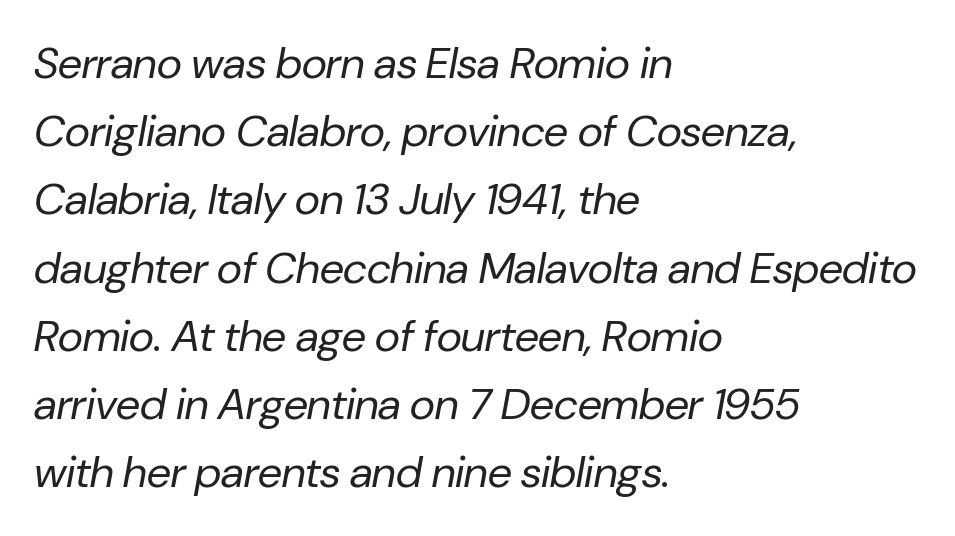
The image shows 44 px regular-weight type, italic (leaning right); set left-aligned, normal line spacing (1.55x), normal letter spacing, not underlined; low stroke contrast and a medium x-height.
